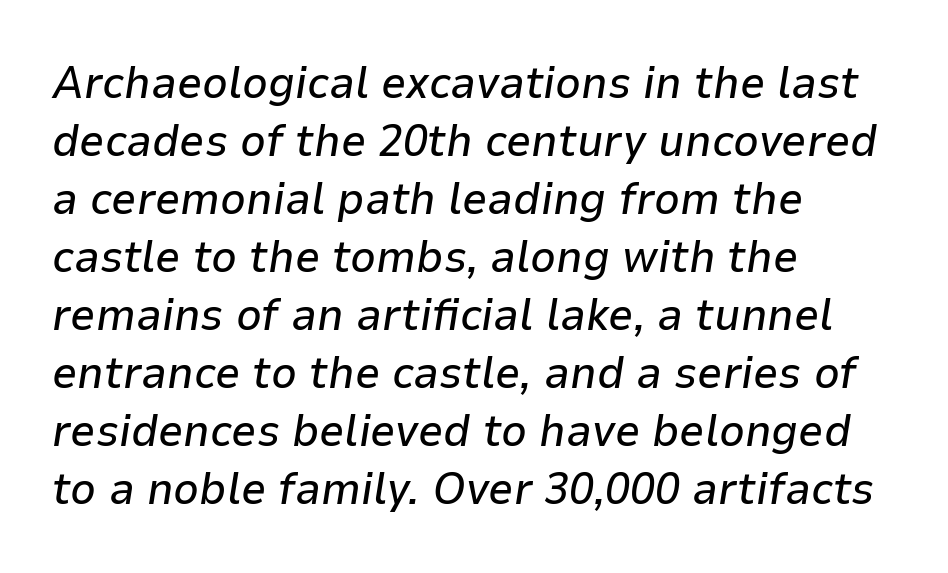
Vertical spacing — default. The text block is weighted toward the left margin, trailing off unevenly rightward. Just letters on the line, the space beneath them empty. Designer's note — italics engaged. The rendering uses natural spacing where letterforms have individual widths.
